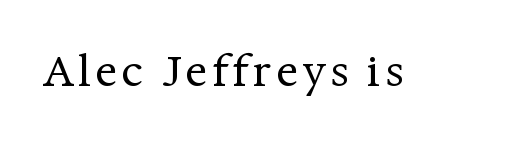
Q: Is the text bold? A: No.
Q: Is the text italic (slanted)? A: No, it is upright.
Q: Is the typeface a serif or a sans-serif typeface? A: Serif.
Q: Is the text underlined? A: No.
Q: Width (condensed, normal, or wide)? A: Normal.
Q: Stroke contrast? A: Medium.
Q: x-height? A: Medium.
Q: Monospaced? A: No.
